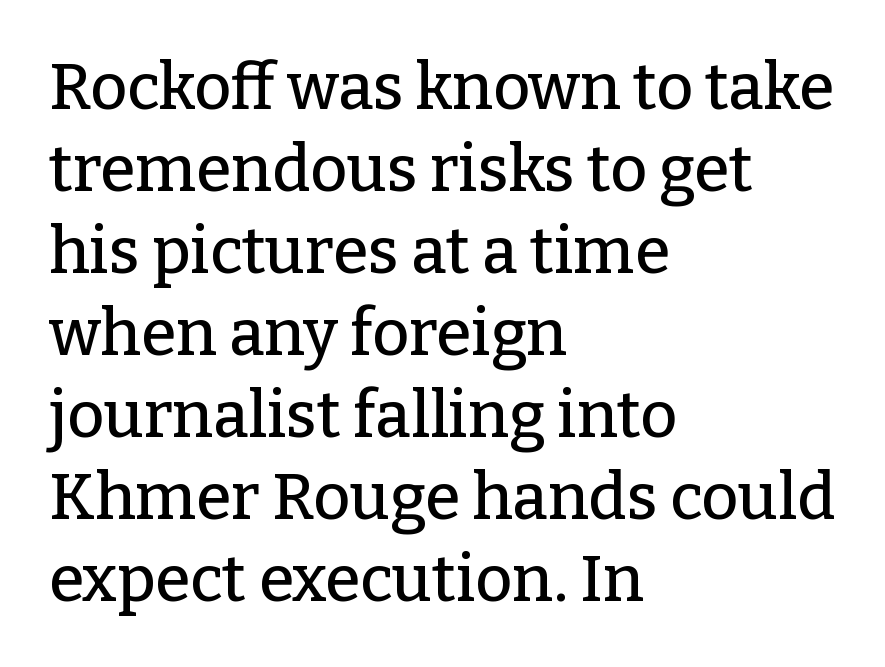
The image shows 64 px serif type, upright; set left-aligned, normal line spacing (1.28x), normal letter spacing, not underlined; low stroke contrast and a medium x-height.
